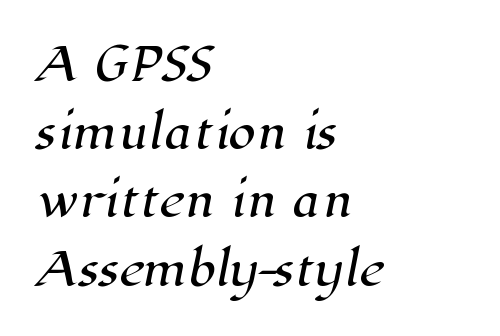
{"serif": "yes", "width": "normal", "stroke_contrast": "high", "x_height": "medium", "monospaced": "no", "underline": "no", "align": "left", "line_spacing": "normal", "line_spacing_ratio": 1.55, "letter_spacing": "normal", "letter_spacing_em": 0.0, "glyph_px": 44}
